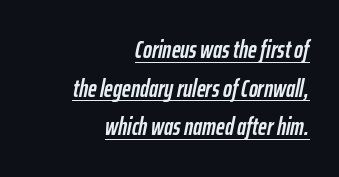
Tall strokes in this sample are angled rather than plumb. Look at the stroke-to-counter ratio: heavy, a bold. There is no visible air inserted between adjacent glyphs. The face used here appears with an underline applied. Visually the block forms a straight wall on the right and a jagged coastline on the left. Each new line begins a customary step beneath the previous one.
